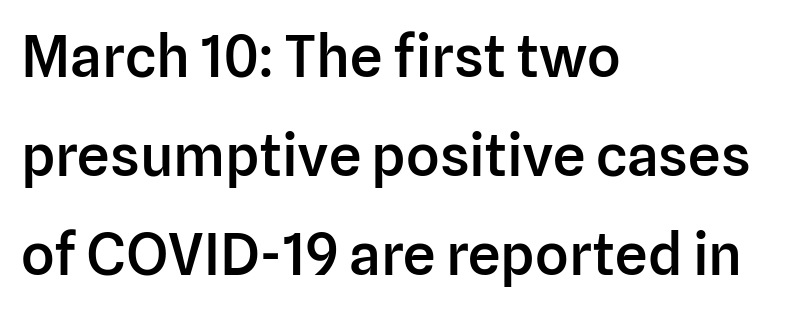
{"serif": "no", "italic": "no", "bold": "semi", "weight": "semibold", "width": "normal", "stroke_contrast": "low", "x_height": "medium", "monospaced": "no", "underline": "no", "align": "left", "line_spacing_ratio": 1.71, "letter_spacing": "normal", "letter_spacing_em": 0.0, "glyph_px": 58}
